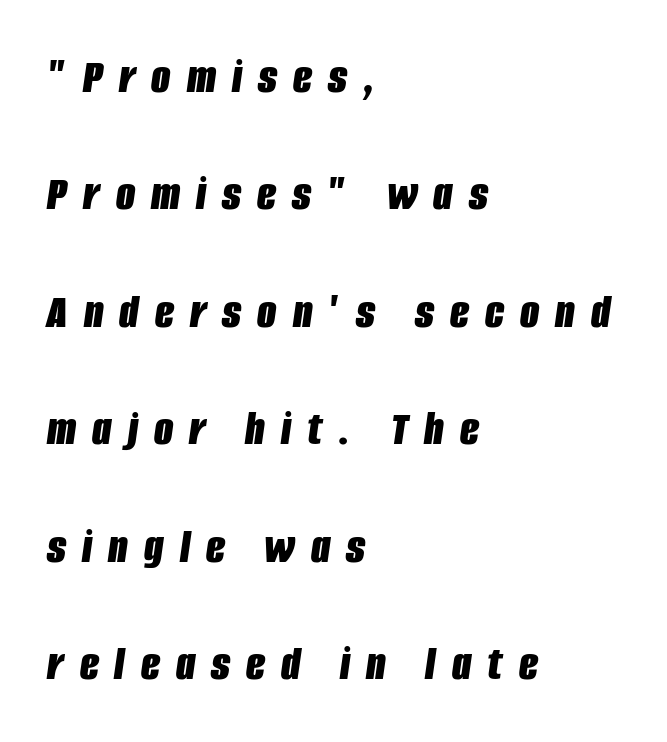
The image shows 50 px bold, condensed type, italic (leaning right); set left-aligned, loose line spacing (2.35x), unusually wide letter spacing (+0.32 em), not underlined; low stroke contrast and a large x-height.
